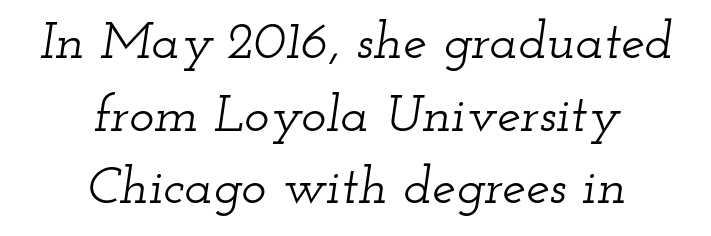
{"serif": "yes", "italic": "yes", "lean": "right", "slant_degrees": 12, "width": "wide", "stroke_contrast": "low", "x_height": "small", "monospaced": "no", "underline": "no", "align": "center", "line_spacing": "normal", "line_spacing_ratio": 1.37, "letter_spacing": "normal", "letter_spacing_em": 0.0, "glyph_px": 53}
